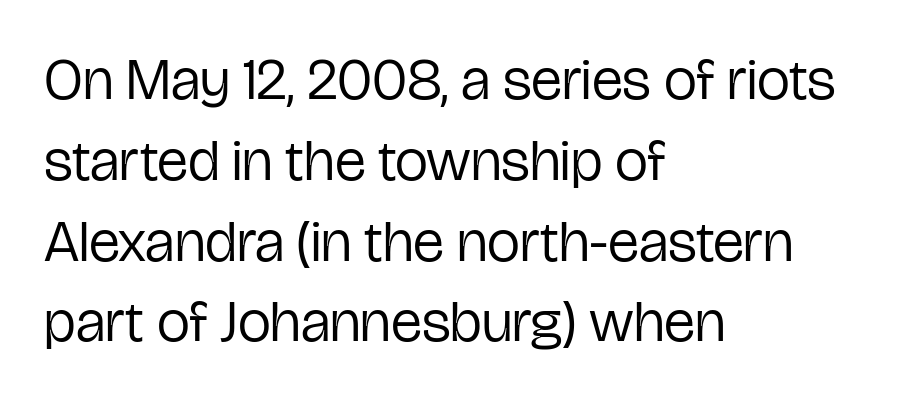
Q: Is the text bold? A: No.
Q: Is the text italic (slanted)? A: No, it is upright.
Q: Is the typeface a serif or a sans-serif typeface? A: Sans-serif.
Q: Is the text underlined? A: No.
Q: How is the paragraph aligned? A: Left-aligned.
Q: Is the spacing between letters normal or unusually wide? A: Normal.
Q: Is the spacing between lines tight, normal or loose? A: Normal.
Q: Width (condensed, normal, or wide)? A: Condensed.
Q: Stroke contrast? A: Low.
Q: x-height? A: Medium.
Q: Monospaced? A: No.
